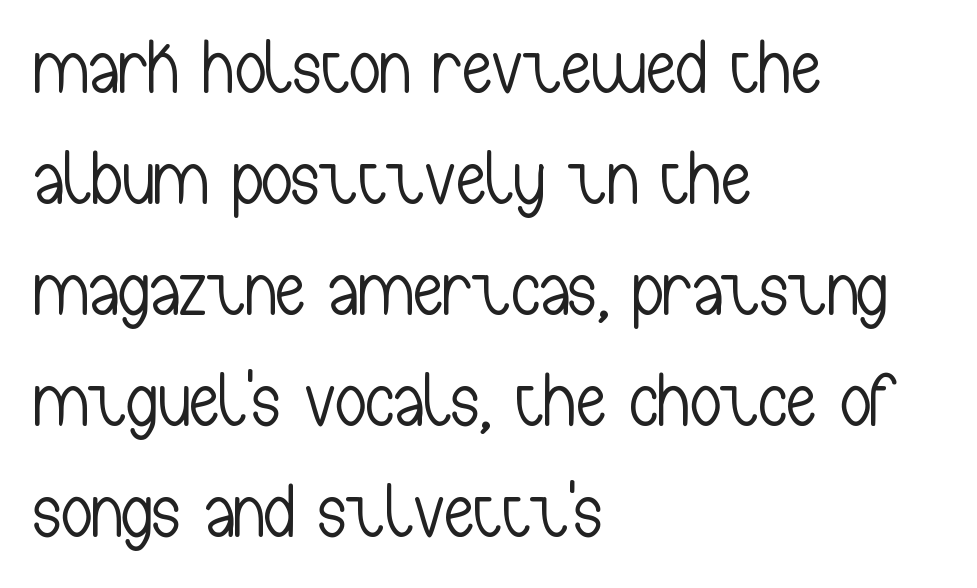
The image shows 76 px light, condensed sans-serif type, upright; set left-aligned, normal line spacing (1.46x), normal letter spacing, not underlined; low stroke contrast and a medium x-height.
